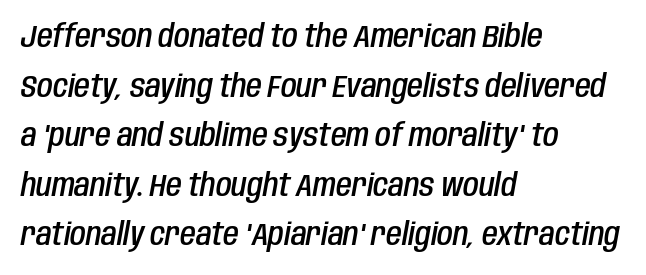
Q: Is the text bold? A: Semi-bold.
Q: Is the text italic (slanted)? A: Yes, it leans right by about 10 degrees.
Q: Is the text underlined? A: No.
Q: How is the paragraph aligned? A: Left-aligned.
Q: Is the spacing between letters normal or unusually wide? A: Normal.
Q: Is the spacing between lines tight, normal or loose? A: Normal.
Q: Width (condensed, normal, or wide)? A: Condensed.
Q: Stroke contrast? A: Low.
Q: x-height? A: Large.
Q: Monospaced? A: No.
